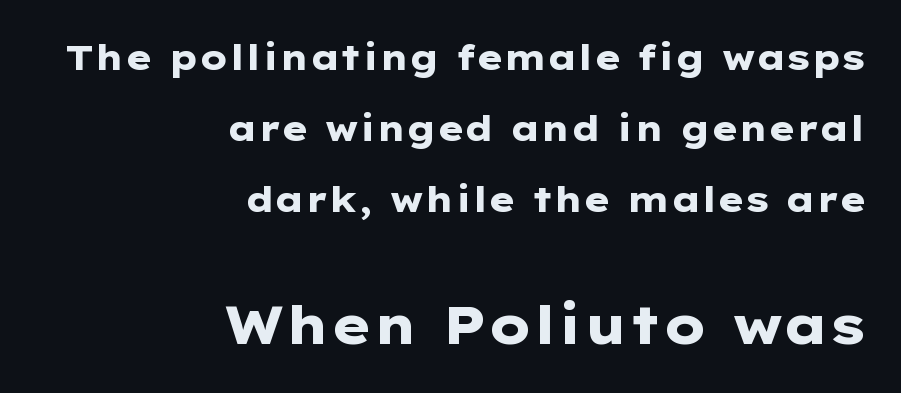
{"serif": "no", "italic": "no", "bold": "yes", "weight": "heavy", "width": "wide", "stroke_contrast": "low", "x_height": "medium", "monospaced": "no", "underline": "no", "align": "right", "line_spacing": "loose", "line_spacing_ratio": 2.03, "letter_spacing": "normal", "letter_spacing_em": 0.0, "larger_block": "second", "size_ratio": 1.51, "glyph_px": 53}
